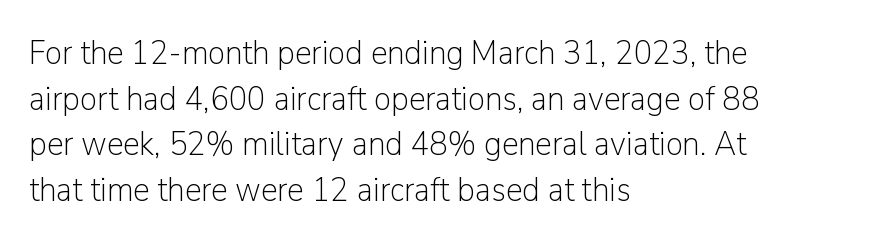
The image shows 34 px light sans-serif type, upright; set left-aligned, normal line spacing (1.34x), normal letter spacing, not underlined; low stroke contrast and a medium x-height.
